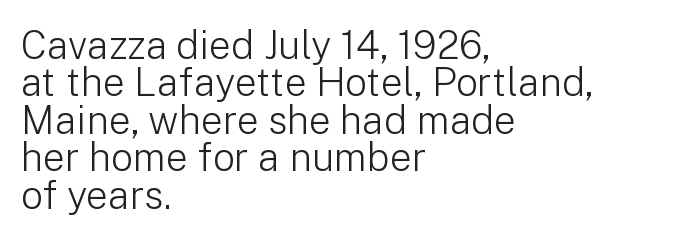
The image shows 39 px light sans-serif type, upright; set left-aligned, tight line spacing (0.96x), normal letter spacing, not underlined; low stroke contrast and a medium x-height.
